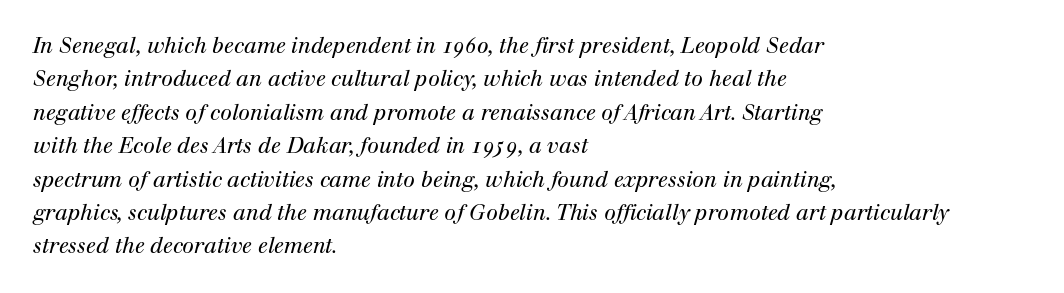
Leading matches the norm, producing a regular column. The face used here is rendered with its standard letterfit. Where is the straight margin? On the left. Underline: absent. Think standard paragraph weight, or any step lighter than that. Posture: slanted.
